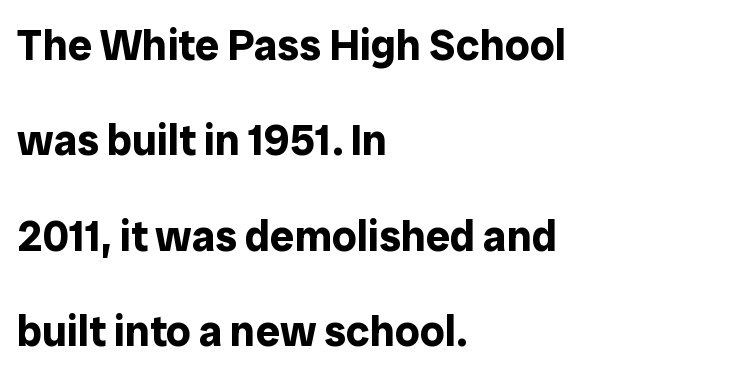
{"serif": "no", "italic": "no", "bold": "yes", "weight": "bold", "width": "normal", "stroke_contrast": "low", "x_height": "medium", "monospaced": "no", "underline": "no", "align": "left", "line_spacing": "loose", "line_spacing_ratio": 2.22, "letter_spacing": "normal", "letter_spacing_em": 0.0, "glyph_px": 43}
